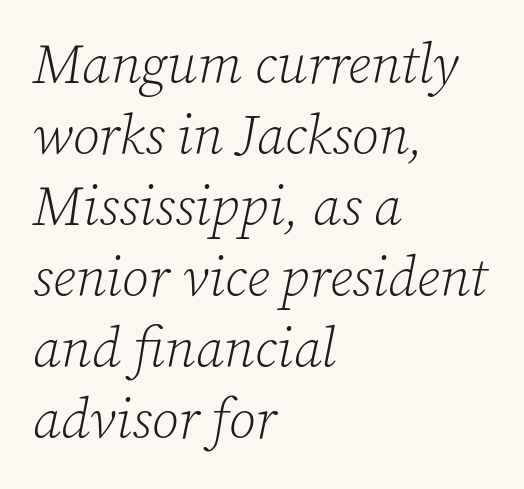
The image shows 55 px light serif type, italic (leaning right); set left-aligned, normal line spacing (1.29x), normal letter spacing, not underlined; low stroke contrast and a medium x-height.
